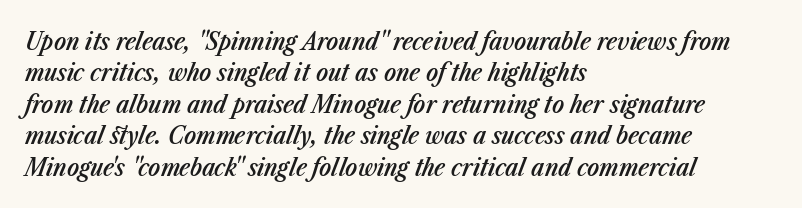
Q: Is the text bold? A: Semi-bold.
Q: Is the text italic (slanted)? A: Yes, it leans right by about 23 degrees.
Q: Is the text underlined? A: No.
Q: How is the paragraph aligned? A: Left-aligned.
Q: Is the spacing between letters normal or unusually wide? A: Normal.
Q: Is the spacing between lines tight, normal or loose? A: Normal.
